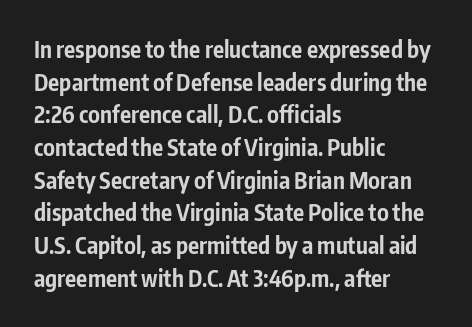
Here the glyphs are tracked normally, forming tight word shapes. One-word summary of the alignment: left. In terms of posture, this sample is upright. Notice how thick the strokes are: this is what a full bold looks like. The lines sit at an ordinary, default distance from one another.
